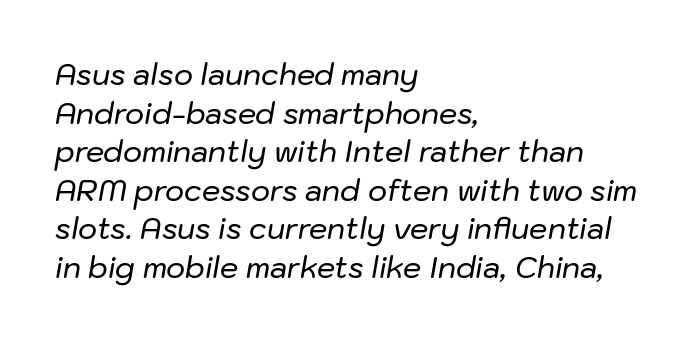
The image shows 29 px text type, italic (leaning right); set left-aligned, normal line spacing (1.33x), normal letter spacing, not underlined; low stroke contrast and a medium x-height.
